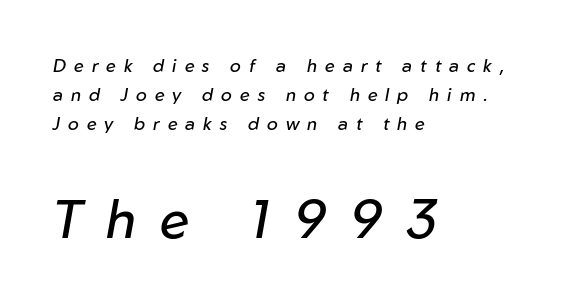
{"italic": "yes", "lean": "right", "slant_degrees": 10, "bold": "no", "weight": "regular", "width": "normal", "stroke_contrast": "low", "x_height": "medium", "monospaced": "no", "underline": "no", "align": "left", "line_spacing": "normal", "line_spacing_ratio": 1.6, "letter_spacing": "wide", "letter_spacing_em": 0.44, "larger_block": "second", "size_ratio": 3.0, "glyph_px": 54}
